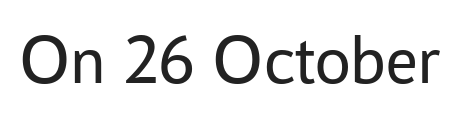
Proportional: the letters do not fall into vertical columns. The passage shown is not bold in any degree. Examine the stroke ends and you'll find no serifs. Each row of text sits above clean, open space. No extra tracking has been applied to these lines. In terms of posture, this sample is upright.
